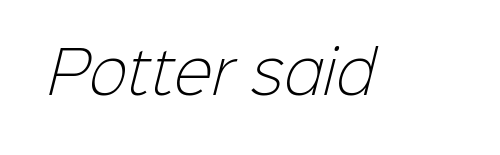
The image shows 58 px light sans-serif type; set normal letter spacing, not underlined; low stroke contrast and a medium x-height.
